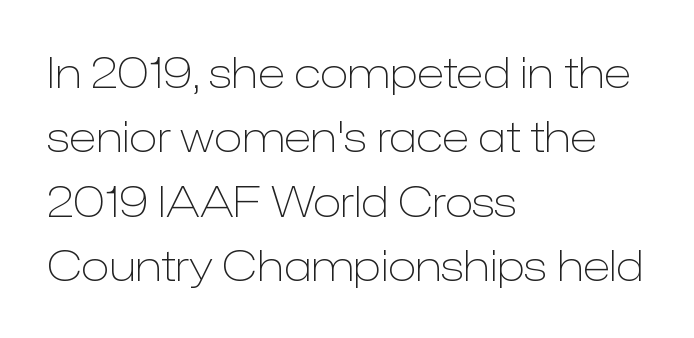
{"serif": "no", "italic": "no", "bold": "no", "weight": "light", "width": "normal", "stroke_contrast": "low", "x_height": "medium", "monospaced": "no", "underline": "no", "align": "left", "line_spacing": "normal", "line_spacing_ratio": 1.53, "letter_spacing": "normal", "letter_spacing_em": 0.0, "glyph_px": 42}
